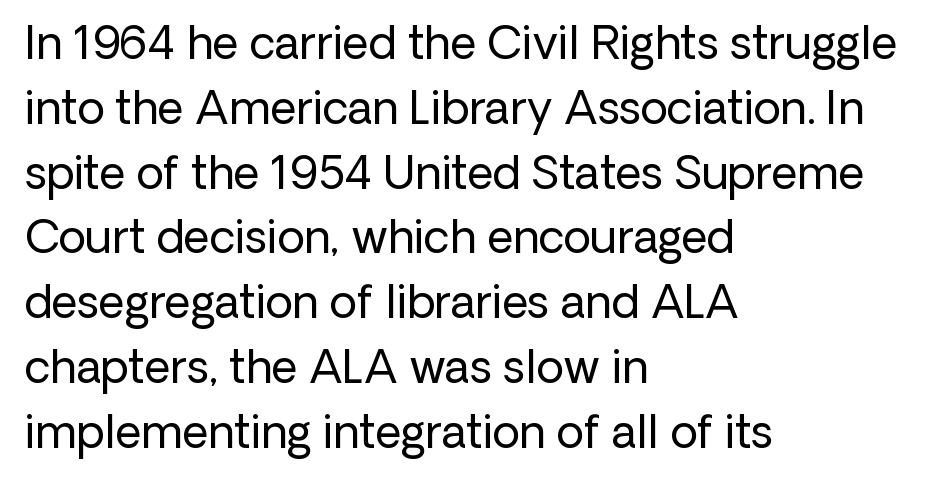
{"serif": "no", "italic": "no", "bold": "no", "weight": "regular", "width": "normal", "stroke_contrast": "low", "x_height": "medium", "monospaced": "no", "underline": "no", "align": "left", "line_spacing": "normal", "line_spacing_ratio": 1.44, "letter_spacing": "normal", "letter_spacing_em": 0.0, "glyph_px": 45}
